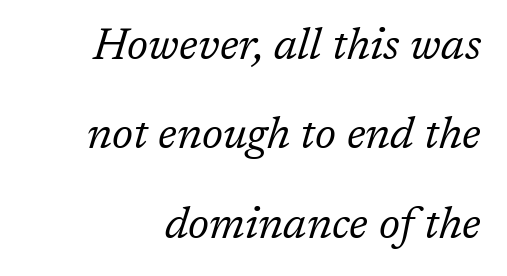
{"serif": "yes", "italic": "yes", "lean": "right", "slant_degrees": 17, "bold": "no", "weight": "regular", "width": "normal", "stroke_contrast": "low", "x_height": "medium", "monospaced": "no", "underline": "no", "line_spacing": "loose", "line_spacing_ratio": 2.03, "letter_spacing": "normal", "letter_spacing_em": 0.0, "glyph_px": 44}
